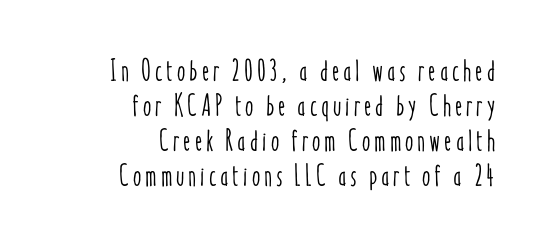
Q: Is the text italic (slanted)? A: No, it is upright.
Q: Is the text underlined? A: No.
Q: How is the paragraph aligned? A: Right-aligned.
Q: Width (condensed, normal, or wide)? A: Condensed.
Q: Stroke contrast? A: Low.
Q: x-height? A: Medium.
Q: Monospaced? A: No.
